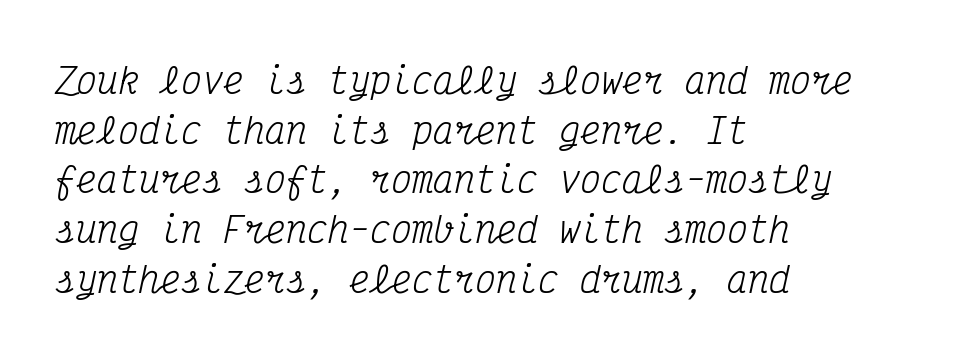
The image shows 35 px regular-weight, condensed serif type, italic (leaning right), monospaced; set left-aligned, normal line spacing (1.42x), normal letter spacing, not underlined; medium stroke contrast and a medium x-height.
